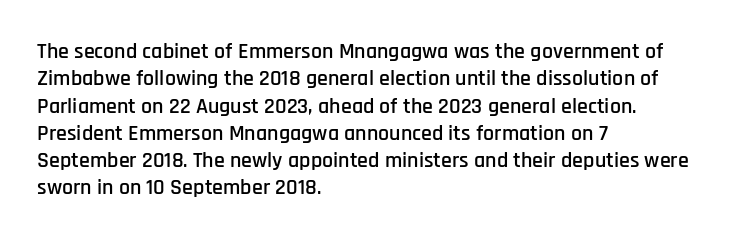
The image shows 22 px text type, upright; set left-aligned, line spacing 1.24x, normal letter spacing, not underlined.
